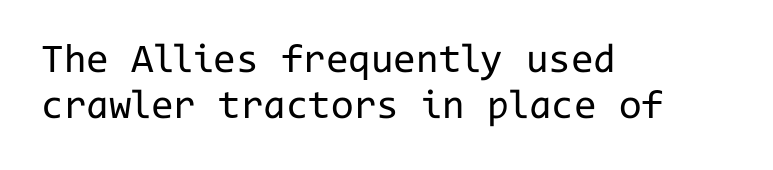
The image shows 41 px regular-weight sans-serif type, upright, monospaced; set left-aligned, tight line spacing (1.11x), normal letter spacing, not underlined; low stroke contrast and a medium x-height.
